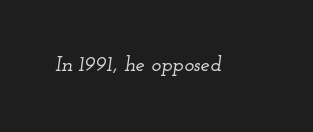
A clean baseline with only descenders dipping below it. Is the letter spacing exaggerated? No — it looks like the ordinary default. Quick note: italic.
